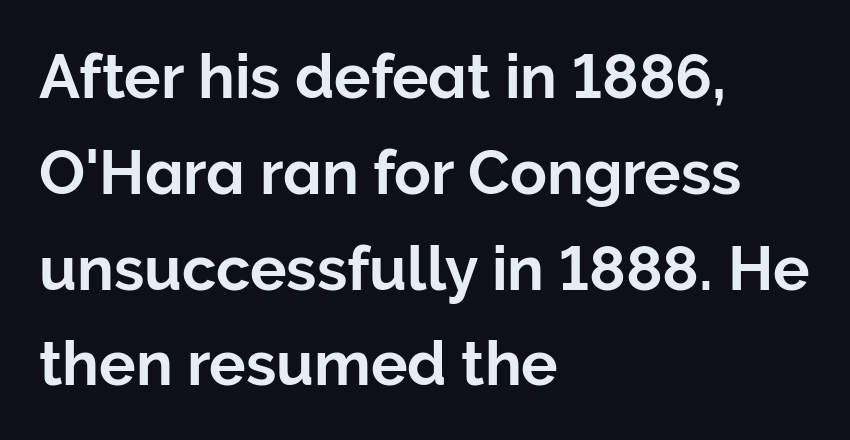
The image shows 61 px sans-serif type, upright; set left-aligned, normal line spacing (1.57x), normal letter spacing, not underlined; low stroke contrast and a medium x-height.
